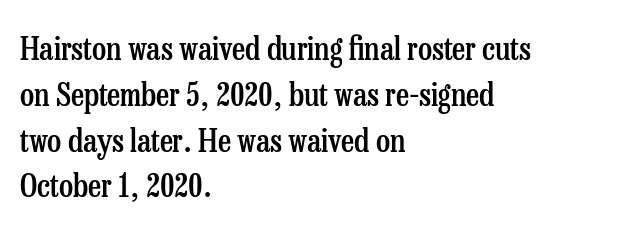
The face used here is proportionally spaced, like ordinary book or web type. A typesetter would mark this as roman, not italic. The text block is weighted toward the left margin, trailing off unevenly rightward. Underlining? Definitely not there.
